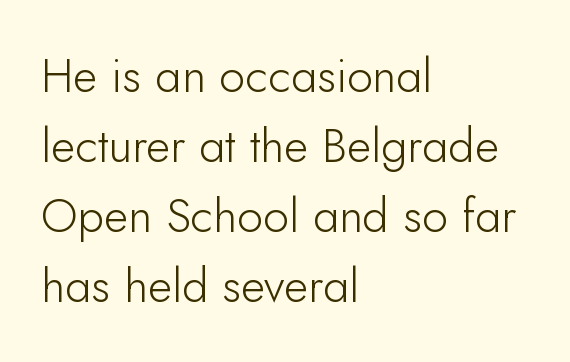
The image shows 47 px light sans-serif type, upright; set left-aligned, normal line spacing (1.49x), normal letter spacing, not underlined; low stroke contrast and a small x-height.
